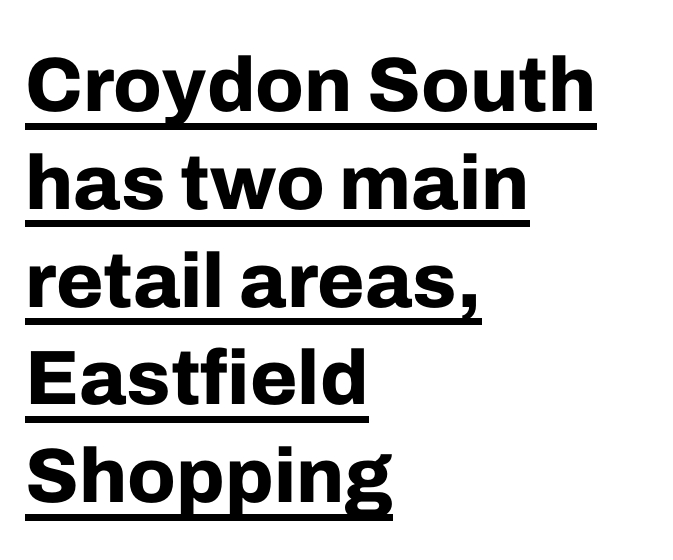
Q: Is the text bold? A: Yes.
Q: Is the text italic (slanted)? A: No, it is upright.
Q: Is the typeface a serif or a sans-serif typeface? A: Sans-serif.
Q: Is the text underlined? A: Yes.
Q: How is the paragraph aligned? A: Left-aligned.
Q: Is the spacing between letters normal or unusually wide? A: Normal.
Q: Is the spacing between lines tight, normal or loose? A: Normal.
Q: Width (condensed, normal, or wide)? A: Normal.
Q: Stroke contrast? A: Low.
Q: x-height? A: Medium.
Q: Monospaced? A: No.
